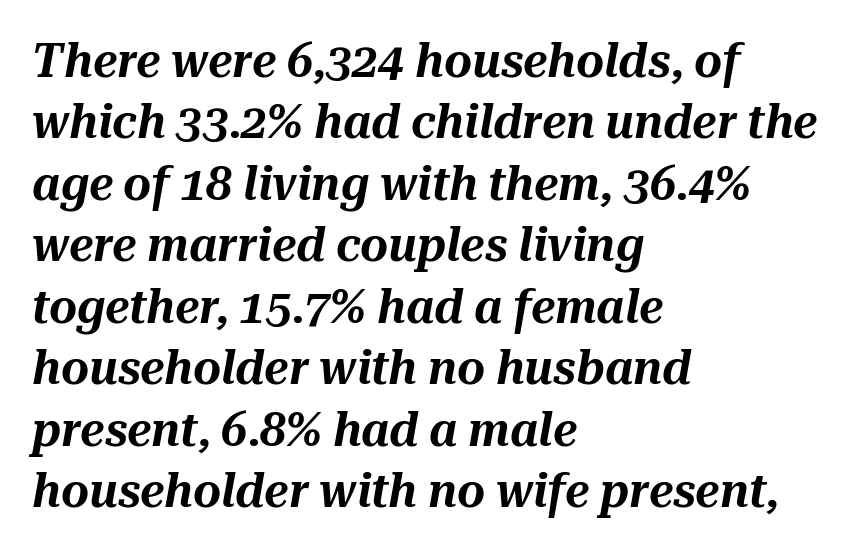
The image shows 48 px text type, italic (leaning right); set left-aligned, normal line spacing (1.28x), normal letter spacing, not underlined; medium stroke contrast and a medium x-height.
